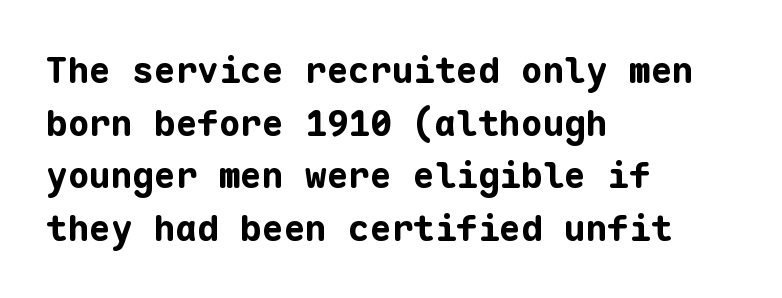
The image shows 36 px bold sans-serif type, upright, monospaced; set left-aligned, normal line spacing (1.46x), normal letter spacing, not underlined; low stroke contrast and a medium x-height.
